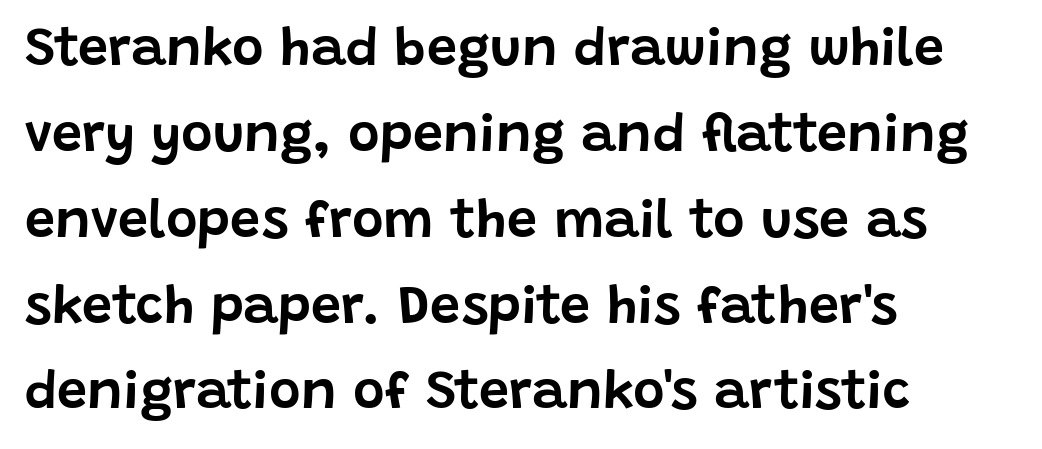
The image shows 54 px sans-serif type, upright; set left-aligned, normal line spacing (1.59x), normal letter spacing, not underlined; low stroke contrast and a large x-height.
